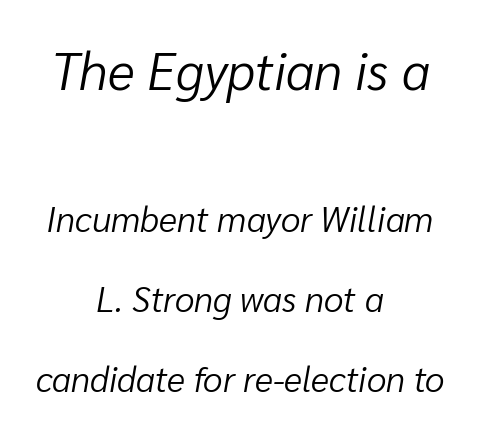
The image shows 52 px light type, italic (leaning right); set centered, loose line spacing (2.28x), normal letter spacing, not underlined; the first (top) block is 1.49x larger; low stroke contrast and a medium x-height.
